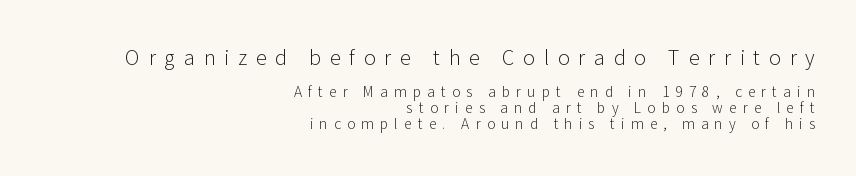
Q: Is the text bold? A: No.
Q: Is the text italic (slanted)? A: No, it is upright.
Q: Is the text underlined? A: No.
Q: How is the paragraph aligned? A: Right-aligned.
Q: Is the spacing between letters normal or unusually wide? A: Unusually wide.
Q: Is the spacing between lines tight, normal or loose? A: Tight.
Q: Which block of text is set in a larger size, the first (top) or the second (bottom)? A: The first (top) one.
